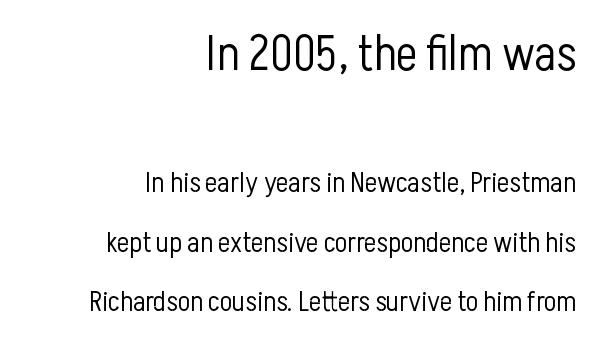
A clean baseline with only descenders dipping below it. Are there feet on the stems? There aren't — it's a sans. Short note: letters normally spaced. You can tell it's not italic because the verticals are truly vertical. Is the lower block the larger one? No — the upper block carries the bigger type. Looks like regular typesetting: each glyph gets only the width it needs.
